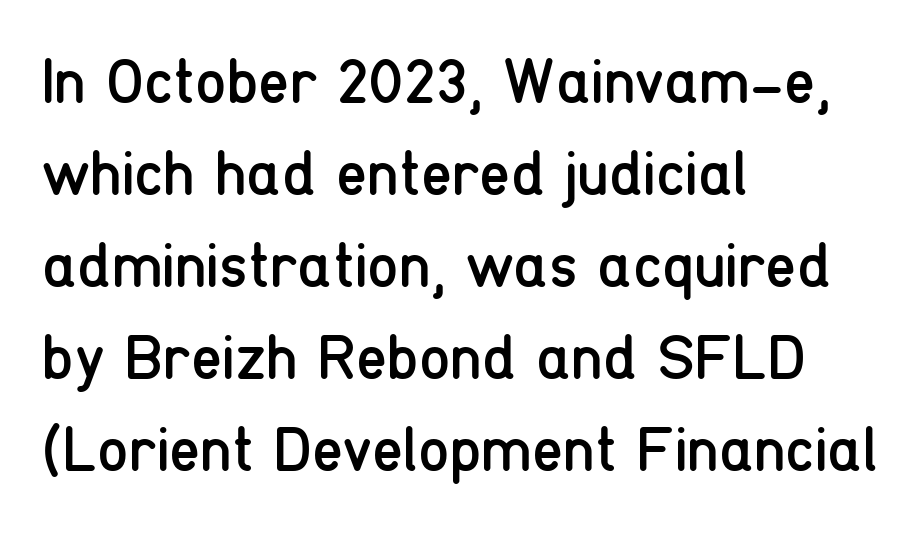
{"serif": "no", "italic": "no", "bold": "no", "weight": "regular", "width": "condensed", "stroke_contrast": "low", "x_height": "medium", "monospaced": "no", "underline": "no", "align": "left", "line_spacing": "normal", "line_spacing_ratio": 1.46, "letter_spacing": "normal", "letter_spacing_em": 0.0, "glyph_px": 63}
